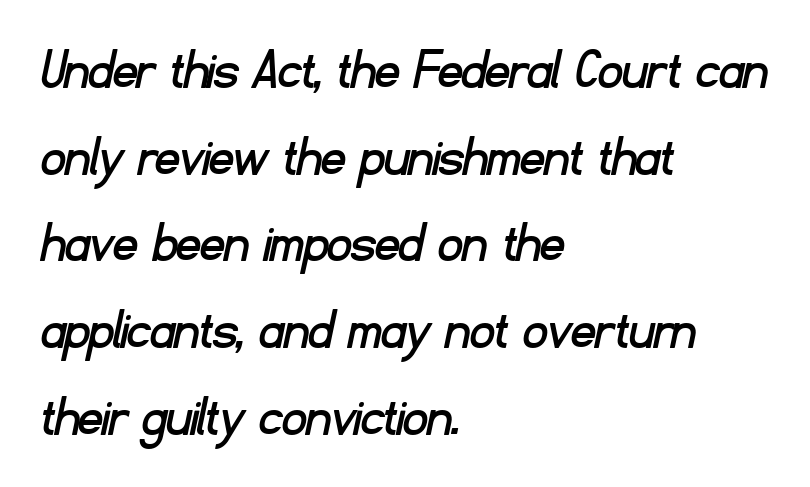
{"serif": "no", "width": "normal", "stroke_contrast": "low", "x_height": "small", "monospaced": "no", "underline": "no", "align": "left", "line_spacing": "normal", "line_spacing_ratio": 1.47, "letter_spacing": "normal", "letter_spacing_em": 0.0, "glyph_px": 59}
